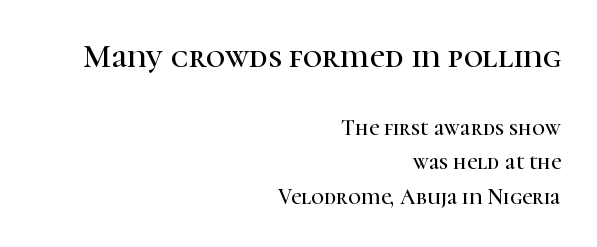
Q: Is the text italic (slanted)? A: No, it is upright.
Q: Is the typeface a serif or a sans-serif typeface? A: Serif.
Q: Is the text underlined? A: No.
Q: How is the paragraph aligned? A: Right-aligned.
Q: Is the spacing between letters normal or unusually wide? A: Normal.
Q: Is the spacing between lines tight, normal or loose? A: Normal.
Q: Which block of text is set in a larger size, the first (top) or the second (bottom)? A: The first (top) one.
Q: Width (condensed, normal, or wide)? A: Normal.
Q: Stroke contrast? A: High.
Q: x-height? A: Medium.
Q: Monospaced? A: No.
